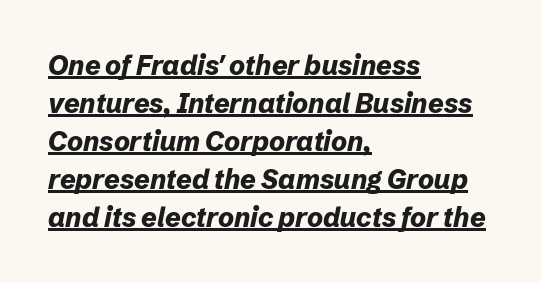
The image shows 27 px bold type, italic (leaning right); set left-aligned, normal line spacing (1.41x), normal letter spacing, underlined.
